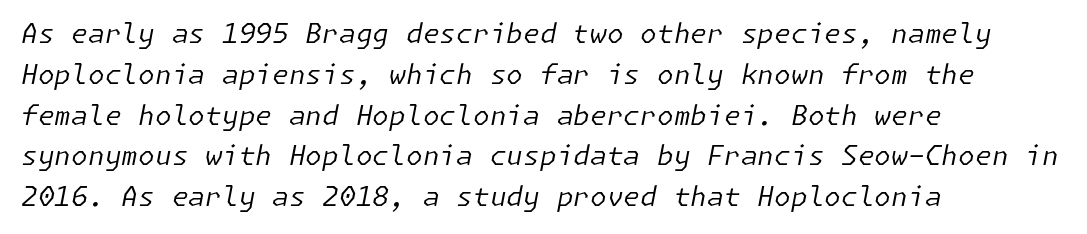
The image shows 27 px text type, italic (leaning right); set left-aligned, normal line spacing (1.51x), normal letter spacing, not underlined.
